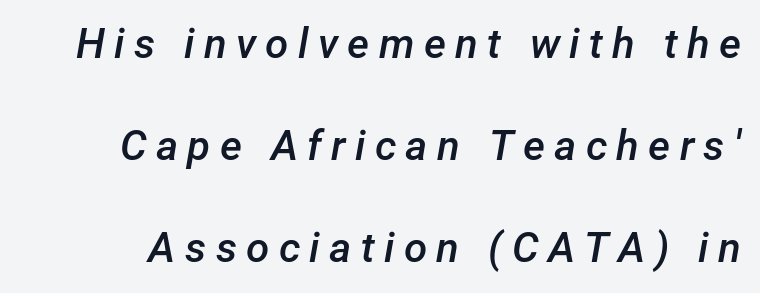
{"italic": "yes", "lean": "right", "slant_degrees": 12, "bold": "semi", "weight": "semibold", "width": "normal", "stroke_contrast": "low", "x_height": "medium", "monospaced": "no", "underline": "no", "line_spacing": "loose", "line_spacing_ratio": 2.43, "letter_spacing": "wide", "letter_spacing_em": 0.22, "glyph_px": 42}
